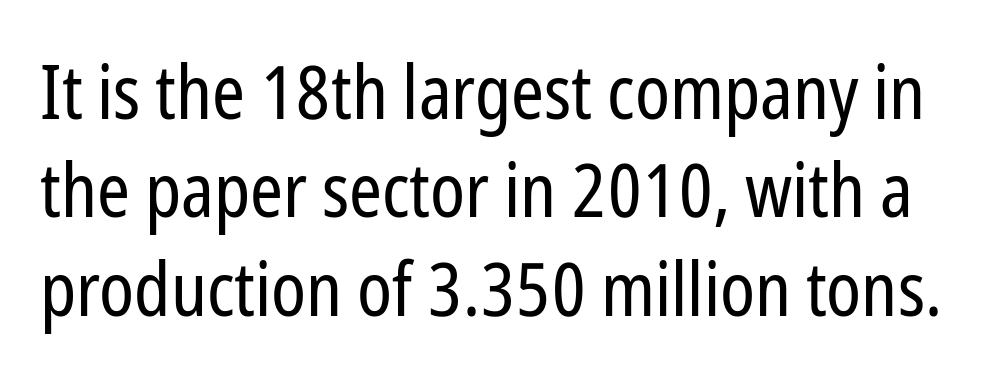
No letter is thick-stroked: the sample isn't bold. Has an underline been added? It has not. It's the straight-up-and-down kind of type. The typeface chosen for these lines omits serifs. How would I describe the line gaps? Plain and ordinary. Honestly, the letter spacing is just normal — you wouldn't notice it.
